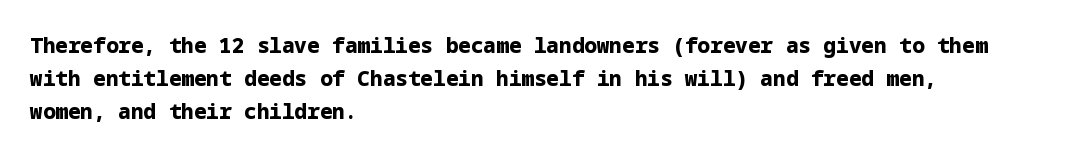
{"italic": "no", "bold": "yes", "underline": "no", "align": "left", "line_spacing": "normal", "line_spacing_ratio": 1.58, "letter_spacing": "normal", "letter_spacing_em": 0.0, "glyph_px": 21}
